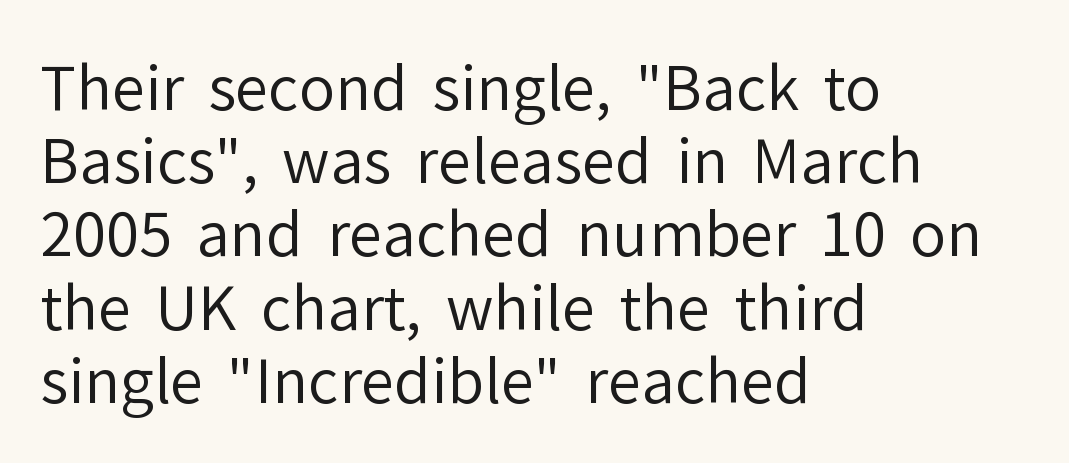
Q: Is the text bold? A: No.
Q: Is the text italic (slanted)? A: No, it is upright.
Q: Is the typeface a serif or a sans-serif typeface? A: Sans-serif.
Q: Is the text underlined? A: No.
Q: How is the paragraph aligned? A: Left-aligned.
Q: Is the spacing between letters normal or unusually wide? A: Normal.
Q: Width (condensed, normal, or wide)? A: Normal.
Q: Stroke contrast? A: Low.
Q: x-height? A: Medium.
Q: Monospaced? A: No.
